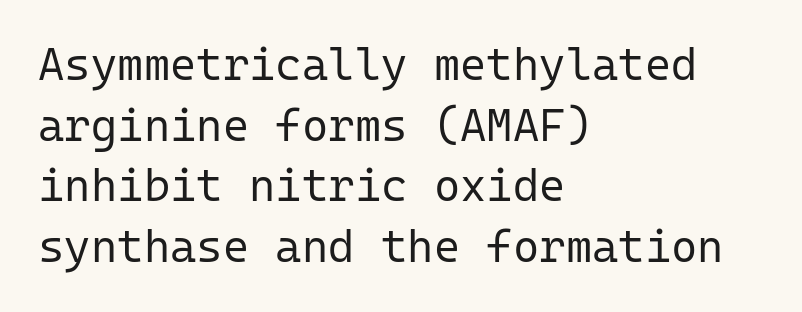
Nobody drew a line under any word here. Heft: none added — not bold. The line texture is even and compact thanks to regular tracking. Do the characters align in a grid? Yes, the font is monospaced. Is there much room between lines? A standard amount, neither cramped nor airy. Tall strokes in this sample are plumb rather than angled.
